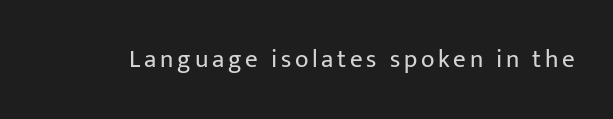
Q: Is the text bold? A: No.
Q: Is the text italic (slanted)? A: No, it is upright.
Q: Is the text underlined? A: No.
